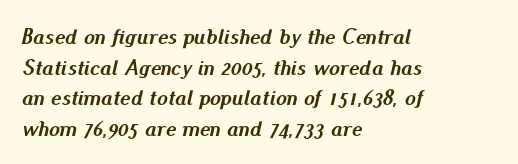
Q: Is the text bold? A: Yes.
Q: Is the text italic (slanted)? A: Yes, it leans right by about 13 degrees.
Q: Is the text underlined? A: No.
Q: How is the paragraph aligned? A: Left-aligned.
Q: Is the spacing between letters normal or unusually wide? A: Normal.
Q: Is the spacing between lines tight, normal or loose? A: Normal.
